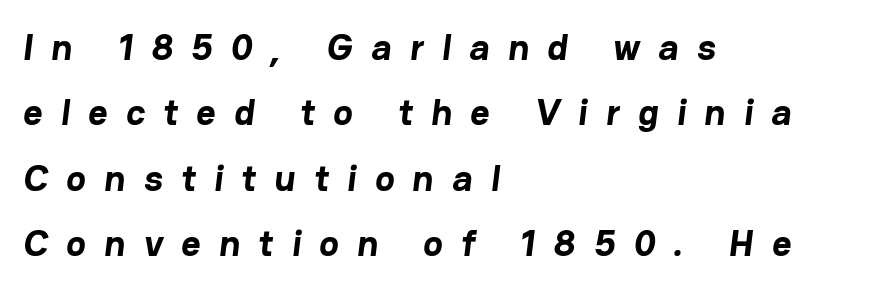
Q: Is the text bold? A: Yes.
Q: Is the typeface a serif or a sans-serif typeface? A: Sans-serif.
Q: Is the text underlined? A: No.
Q: How is the paragraph aligned? A: Left-aligned.
Q: Is the spacing between letters normal or unusually wide? A: Unusually wide.
Q: Width (condensed, normal, or wide)? A: Normal.
Q: Stroke contrast? A: Low.
Q: x-height? A: Medium.
Q: Monospaced? A: No.
